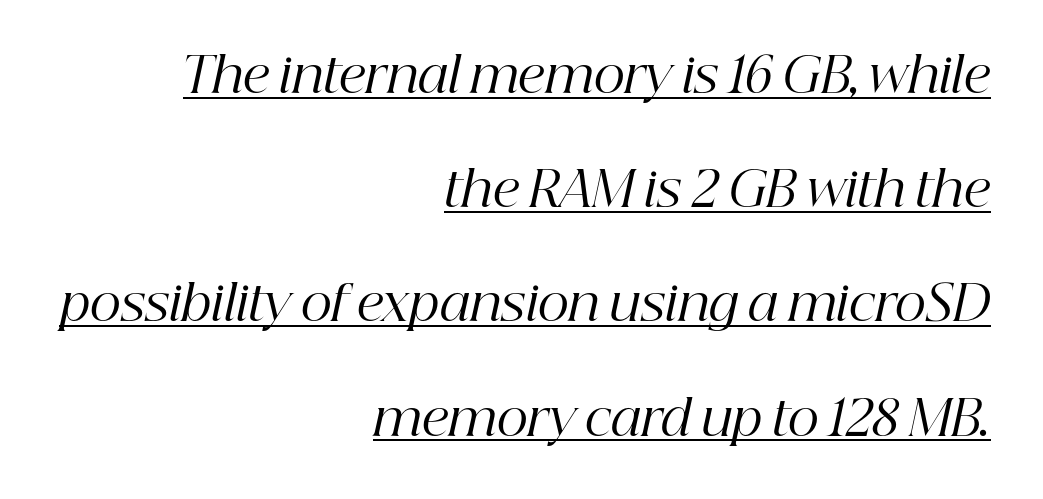
Each letter keeps its own natural width here, so spacing adapts to shape. Note: serifs present on the glyphs. The letters look calm and open, with moderate or lighter stems. Nothing unusual about the tracking: characters are spaced as the font intends. Compared with ordinary roman type, these characters are visibly tilted.
